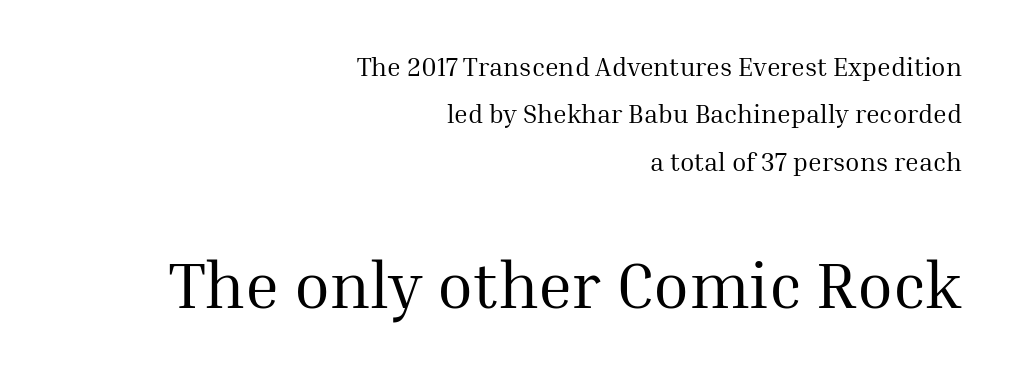
Q: Is the text bold? A: No.
Q: Is the text italic (slanted)? A: No, it is upright.
Q: Is the typeface a serif or a sans-serif typeface? A: Serif.
Q: Is the text underlined? A: No.
Q: How is the paragraph aligned? A: Right-aligned.
Q: Is the spacing between letters normal or unusually wide? A: Normal.
Q: Which block of text is set in a larger size, the first (top) or the second (bottom)? A: The second (bottom) one.
Q: Width (condensed, normal, or wide)? A: Normal.
Q: Stroke contrast? A: Medium.
Q: x-height? A: Medium.
Q: Monospaced? A: No.
